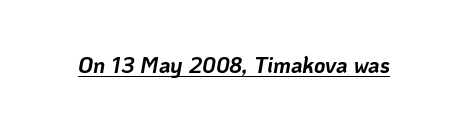
The image shows 22 px bold type, italic (leaning right); set normal letter spacing, underlined.
